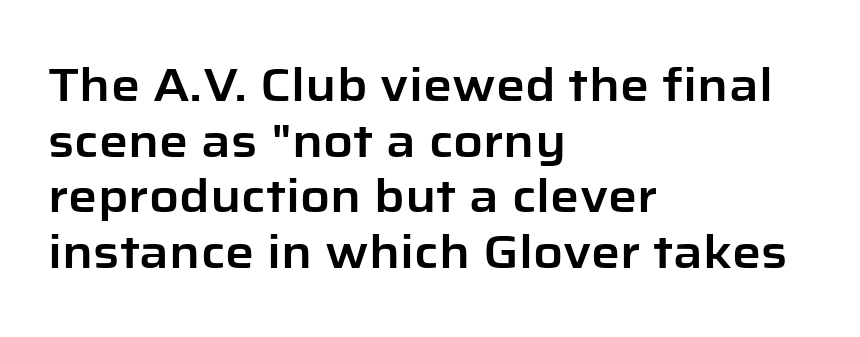
The compositor pushed each line to the left boundary. This is sans-serif lettering, the kind often seen on screens and signage. Every stem runs plumb, perpendicular to the baseline. The area under the type is left untouched.
